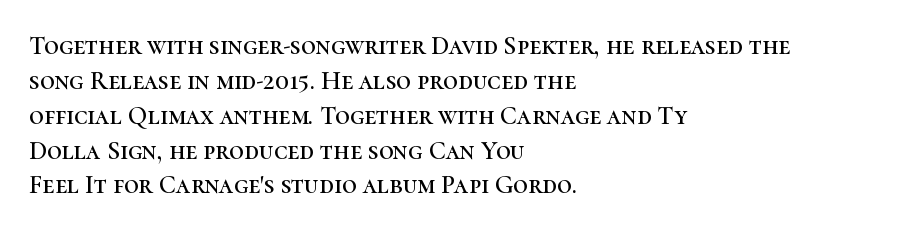
Q: Is the text italic (slanted)? A: No, it is upright.
Q: Is the text underlined? A: No.
Q: How is the paragraph aligned? A: Left-aligned.
Q: Is the spacing between letters normal or unusually wide? A: Normal.
Q: Is the spacing between lines tight, normal or loose? A: Normal.
